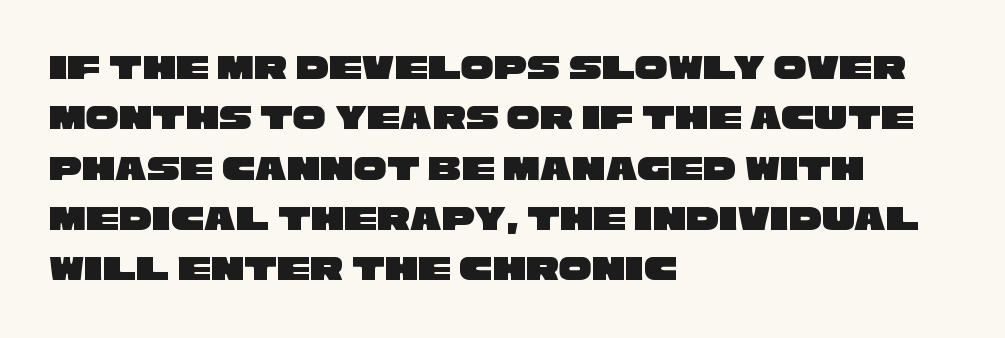
Q: Is the typeface a serif or a sans-serif typeface? A: Sans-serif.
Q: Is the text underlined? A: No.
Q: How is the paragraph aligned? A: Left-aligned.
Q: Is the spacing between letters normal or unusually wide? A: Normal.
Q: Is the spacing between lines tight, normal or loose? A: Normal.
Q: Width (condensed, normal, or wide)? A: Wide.
Q: Stroke contrast? A: Low.
Q: x-height? A: Large.
Q: Monospaced? A: No.
